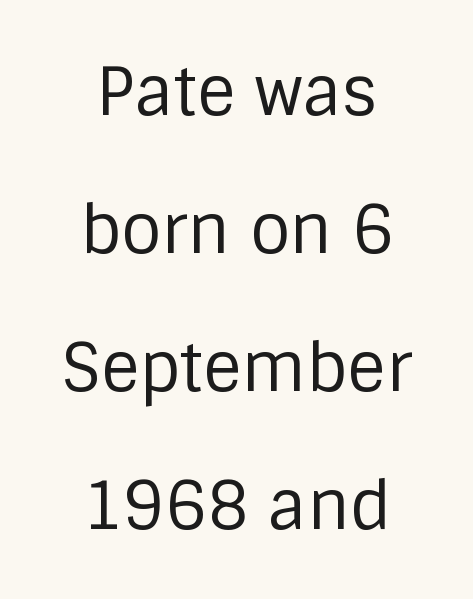
Q: Is the text bold? A: No.
Q: Is the text italic (slanted)? A: No, it is upright.
Q: Is the typeface a serif or a sans-serif typeface? A: Sans-serif.
Q: Is the text underlined? A: No.
Q: How is the paragraph aligned? A: Centered.
Q: Is the spacing between letters normal or unusually wide? A: Normal.
Q: Is the spacing between lines tight, normal or loose? A: Loose.
Q: Width (condensed, normal, or wide)? A: Normal.
Q: Stroke contrast? A: Low.
Q: x-height? A: Large.
Q: Monospaced? A: No.
